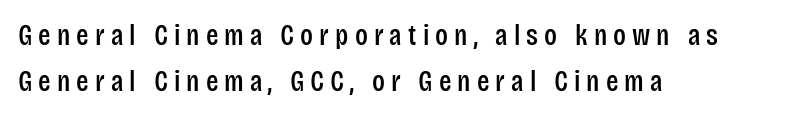
Q: Is the text italic (slanted)? A: No, it is upright.
Q: Is the typeface a serif or a sans-serif typeface? A: Sans-serif.
Q: Is the text underlined? A: No.
Q: How is the paragraph aligned? A: Left-aligned.
Q: Is the spacing between letters normal or unusually wide? A: Unusually wide.
Q: Is the spacing between lines tight, normal or loose? A: Normal.
Q: Width (condensed, normal, or wide)? A: Condensed.
Q: Stroke contrast? A: Low.
Q: x-height? A: Large.
Q: Monospaced? A: No.
